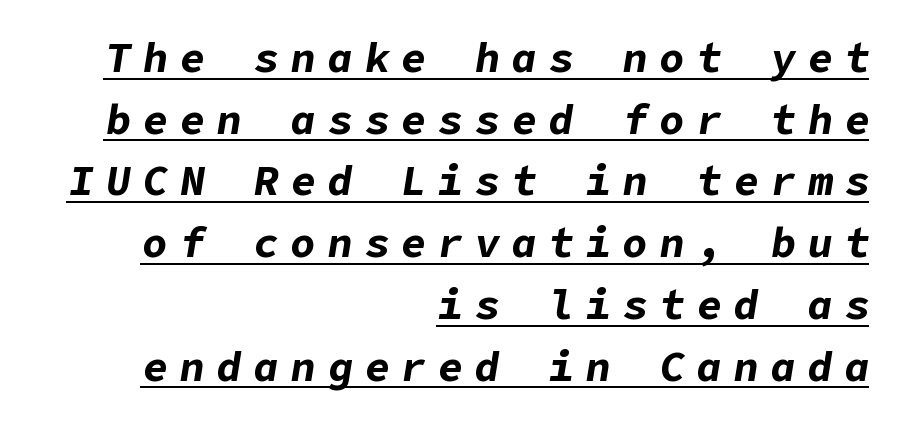
Where is the straight margin? On the right. You can tell it's italic because the verticals aren't actually vertical. Students, note that the glyphs here are deliberately spaced far apart. The leading is moderate, giving the passage an even texture.
